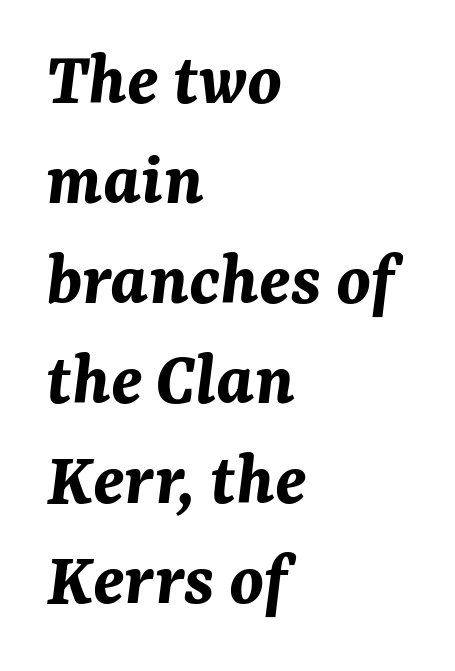
{"italic": "yes", "lean": "right", "slant_degrees": 7, "bold": "yes", "weight": "bold", "width": "normal", "stroke_contrast": "medium", "x_height": "medium", "monospaced": "no", "underline": "no", "align": "left", "line_spacing": "normal", "line_spacing_ratio": 1.3, "letter_spacing": "normal", "letter_spacing_em": 0.0, "glyph_px": 77}
